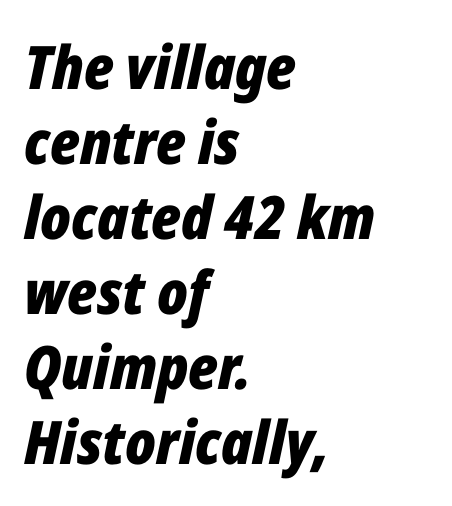
If you measured baseline to baseline, you'd find a middling distance. The face used here is proportionally spaced, like ordinary book or web type. Descenders hang freely into open space. Strokes here are thick enough to call this a true bold. Caption: multi-line text, flush left, ragged right.
